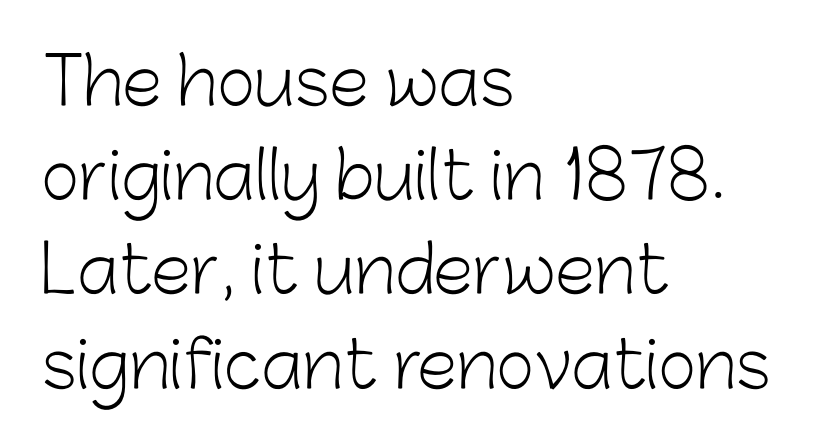
{"serif": "no", "italic": "no", "bold": "no", "weight": "light", "width": "normal", "stroke_contrast": "low", "x_height": "medium", "monospaced": "no", "underline": "no", "align": "left", "line_spacing": "normal", "line_spacing_ratio": 1.45, "letter_spacing": "normal", "letter_spacing_em": 0.0, "glyph_px": 65}
